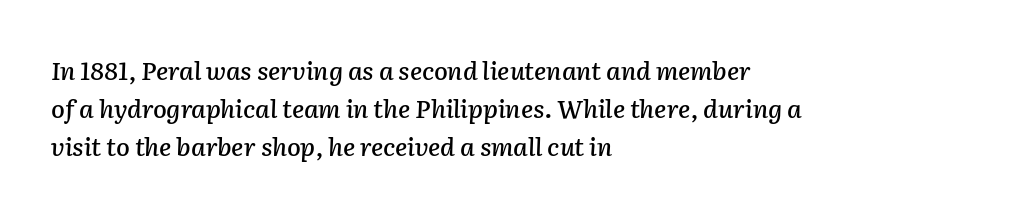
The image shows 25 px text type, italic (leaning right); set left-aligned, normal line spacing (1.53x), normal letter spacing, not underlined.
